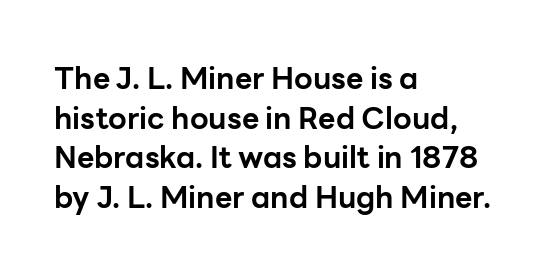
Plenty of ink on the page — the face is bold. The letters stand straight up with perfectly vertical stems. The letters carry no serifs — their stems end cleanly without finishing strokes. Is the letter spacing exaggerated? No — it looks like the ordinary default. Line spacing here is normal.
